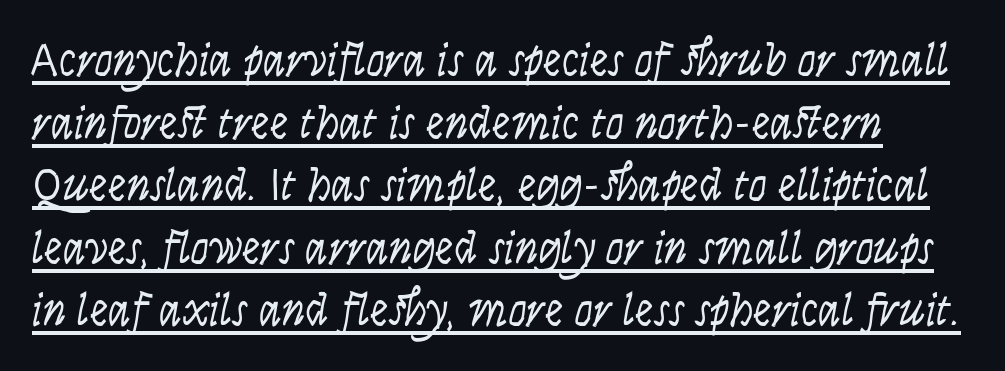
This sample has the flowing, uneven cadence of proportional lettering. Rows of type keep a routine distance in the vertical direction. No chunkiness to these letters — they're not bold. Observe the ordinary spacing: letters are neighbours, not strangers.
